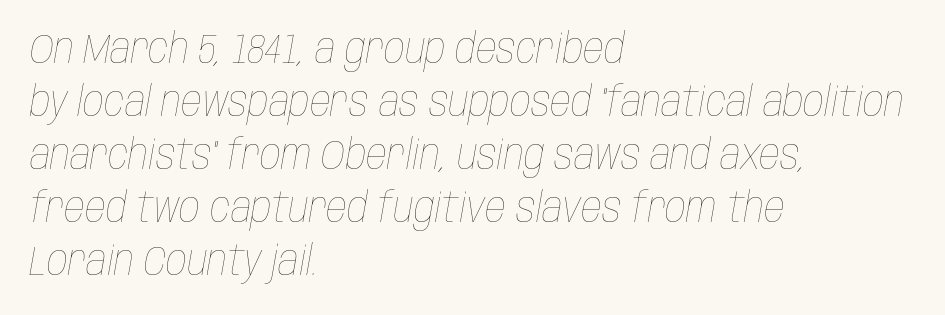
Q: Is the text bold? A: No.
Q: Is the text italic (slanted)? A: Yes, it leans right by about 10 degrees.
Q: Is the text underlined? A: No.
Q: How is the paragraph aligned? A: Left-aligned.
Q: Is the spacing between letters normal or unusually wide? A: Normal.
Q: Is the spacing between lines tight, normal or loose? A: Normal.
Q: Width (condensed, normal, or wide)? A: Condensed.
Q: Stroke contrast? A: Low.
Q: x-height? A: Large.
Q: Monospaced? A: No.
